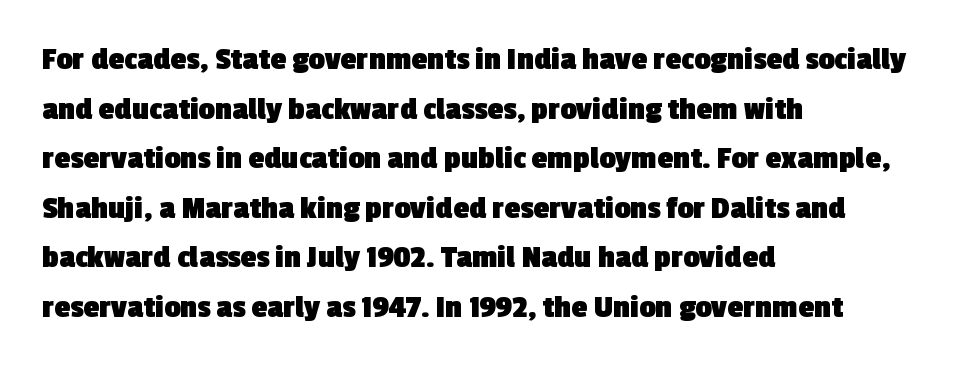
Q: Is the text bold? A: Yes.
Q: Is the typeface a serif or a sans-serif typeface? A: Sans-serif.
Q: Is the text underlined? A: No.
Q: How is the paragraph aligned? A: Left-aligned.
Q: Is the spacing between letters normal or unusually wide? A: Normal.
Q: Is the spacing between lines tight, normal or loose? A: Normal.
Q: Width (condensed, normal, or wide)? A: Normal.
Q: x-height? A: Medium.
Q: Monospaced? A: No.
